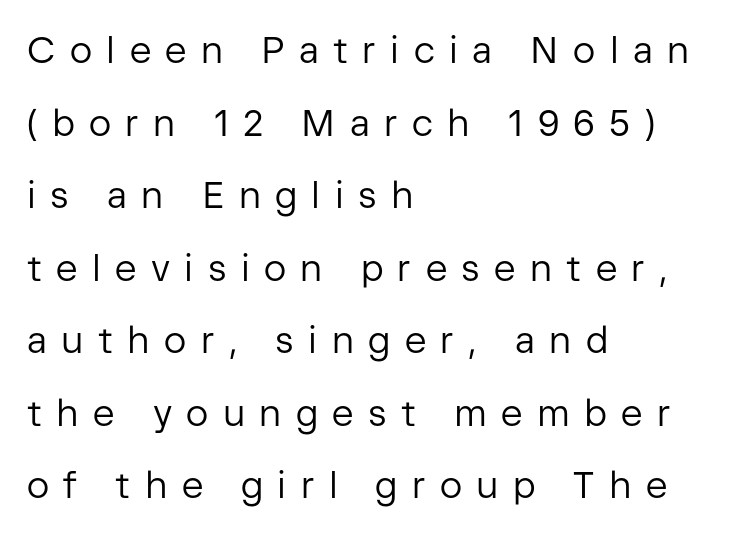
Observe the absence of serifs on each vertical stroke in this sample. Is there any slant? The stems are plumb. This sample trades compactness for vertical openness between lines. Every row of glyphs begins at an identical x-position on the left. Spacing verdict: proportional, widths tailored to each character.
